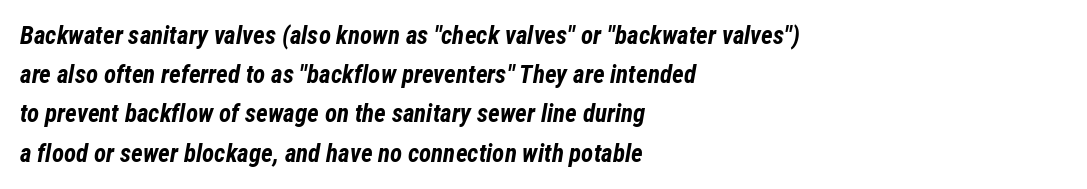
Q: Is the text bold? A: Yes.
Q: Is the text italic (slanted)? A: Yes, it leans right by about 12 degrees.
Q: Is the text underlined? A: No.
Q: How is the paragraph aligned? A: Left-aligned.
Q: Is the spacing between letters normal or unusually wide? A: Normal.
Q: Is the spacing between lines tight, normal or loose? A: Normal.
